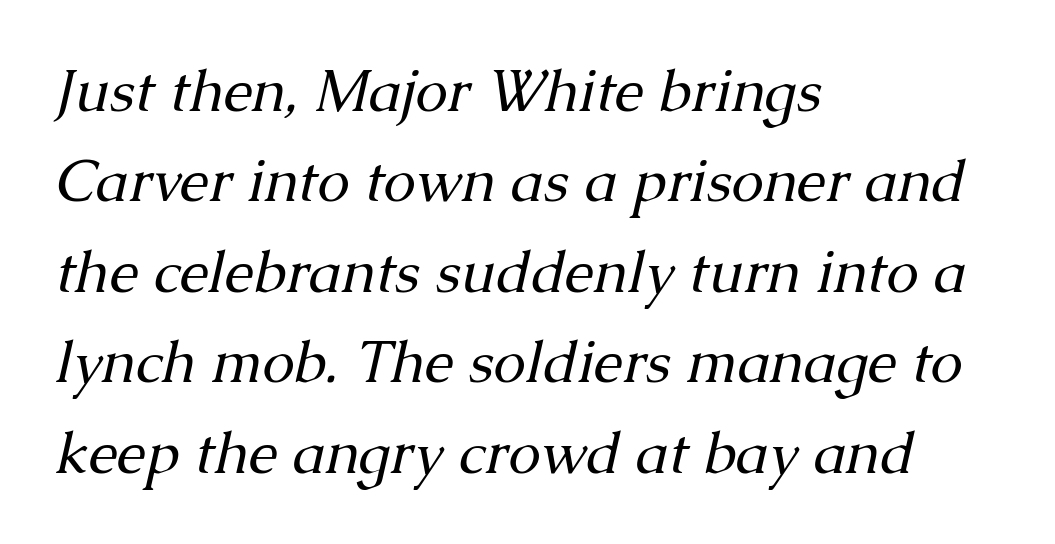
Q: Is the text bold? A: No.
Q: Is the text italic (slanted)? A: Yes, it leans right by about 13 degrees.
Q: Is the typeface a serif or a sans-serif typeface? A: Serif.
Q: Is the text underlined? A: No.
Q: How is the paragraph aligned? A: Left-aligned.
Q: Is the spacing between letters normal or unusually wide? A: Normal.
Q: Is the spacing between lines tight, normal or loose? A: Normal.
Q: Width (condensed, normal, or wide)? A: Normal.
Q: Stroke contrast? A: Medium.
Q: x-height? A: Medium.
Q: Monospaced? A: No.
